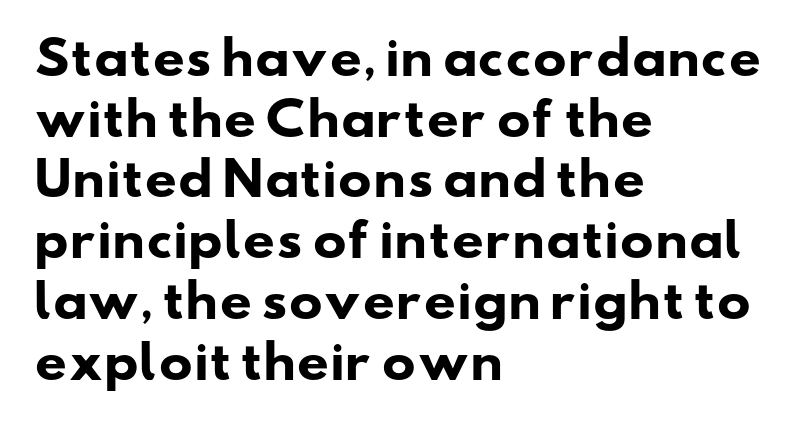
Q: Is the text bold? A: Yes.
Q: Is the typeface a serif or a sans-serif typeface? A: Sans-serif.
Q: Is the text underlined? A: No.
Q: How is the paragraph aligned? A: Left-aligned.
Q: Is the spacing between letters normal or unusually wide? A: Normal.
Q: Is the spacing between lines tight, normal or loose? A: Normal.
Q: Width (condensed, normal, or wide)? A: Wide.
Q: Stroke contrast? A: Low.
Q: x-height? A: Small.
Q: Monospaced? A: No.
